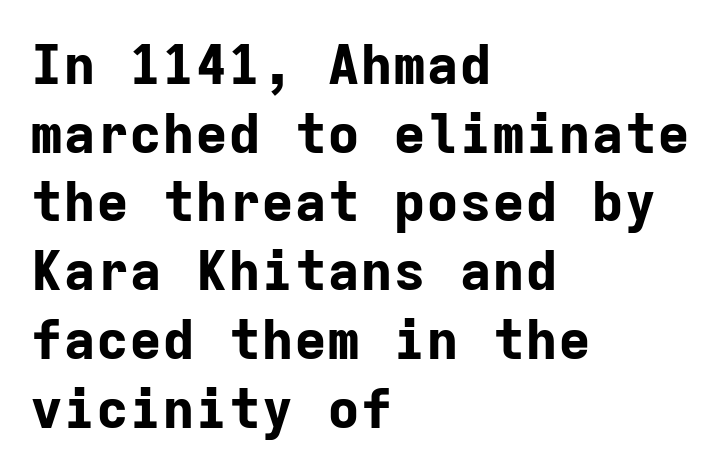
Q: Is the text bold? A: Yes.
Q: Is the text italic (slanted)? A: No, it is upright.
Q: Is the typeface a serif or a sans-serif typeface? A: Sans-serif.
Q: Is the text underlined? A: No.
Q: How is the paragraph aligned? A: Left-aligned.
Q: Is the spacing between letters normal or unusually wide? A: Normal.
Q: Is the spacing between lines tight, normal or loose? A: Normal.
Q: Width (condensed, normal, or wide)? A: Normal.
Q: Stroke contrast? A: Low.
Q: x-height? A: Medium.
Q: Monospaced? A: Yes.
